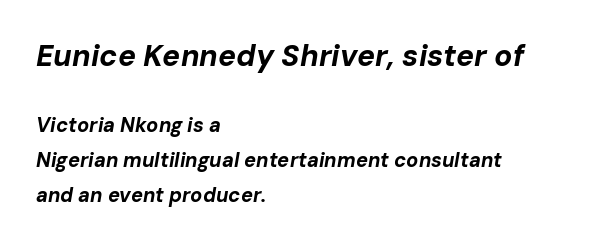
{"italic": "yes", "lean": "right", "slant_degrees": 10, "bold": "yes", "weight": "bold", "width": "normal", "stroke_contrast": "low", "x_height": "medium", "monospaced": "no", "underline": "no", "align": "left", "line_spacing_ratio": 1.74, "letter_spacing": "normal", "letter_spacing_em": 0.0, "larger_block": "first", "size_ratio": 1.5, "glyph_px": 30}
